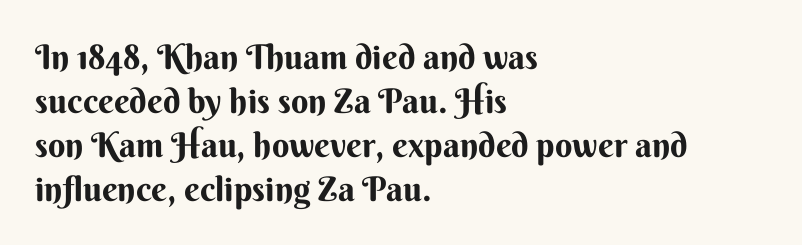
The designer went with a sans here, leaving each stem footless. Rule under the text: the space is simply empty. These lines stack with their left ends in a neat column. A typesetter would call this zero additional tracking. The vertical gap from one line to the next is medium. These lines are rendered in a variable-pitch font.
